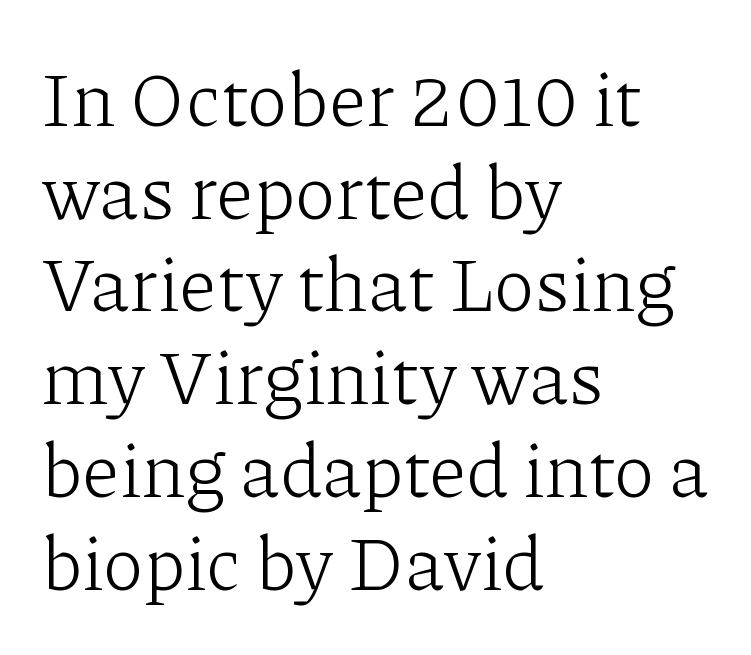
{"serif": "yes", "italic": "no", "bold": "no", "weight": "light", "width": "normal", "stroke_contrast": "low", "x_height": "medium", "monospaced": "no", "underline": "no", "align": "left", "line_spacing_ratio": 1.22, "letter_spacing": "normal", "letter_spacing_em": 0.0, "glyph_px": 76}
